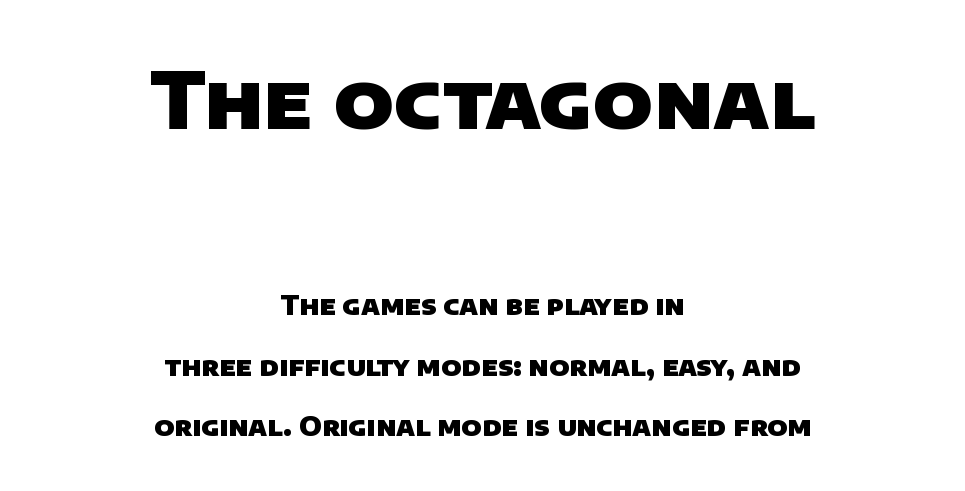
The image shows 77 px heavy sans-serif type; set centered, loose line spacing (2.31x), normal letter spacing, not underlined; the first (top) block is 2.96x larger; low stroke contrast and a large x-height.
